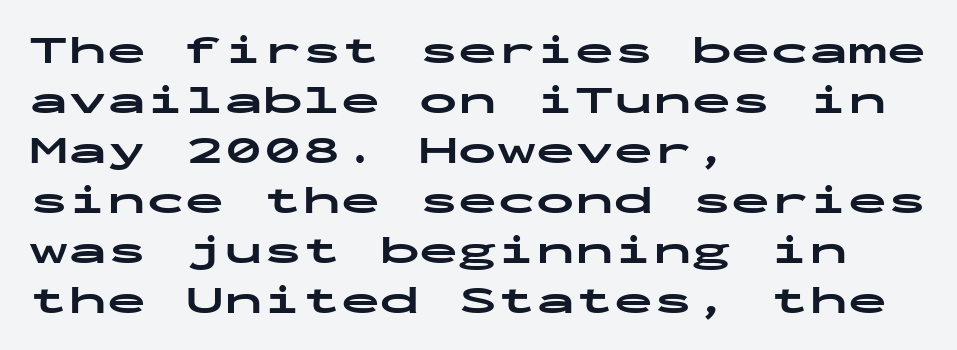
Q: Is the text bold? A: Yes.
Q: Is the text italic (slanted)? A: No, it is upright.
Q: Is the typeface a serif or a sans-serif typeface? A: Sans-serif.
Q: Is the text underlined? A: No.
Q: How is the paragraph aligned? A: Left-aligned.
Q: Is the spacing between letters normal or unusually wide? A: Normal.
Q: Is the spacing between lines tight, normal or loose? A: Normal.
Q: Width (condensed, normal, or wide)? A: Wide.
Q: Stroke contrast? A: Low.
Q: x-height? A: Medium.
Q: Monospaced? A: Yes.
